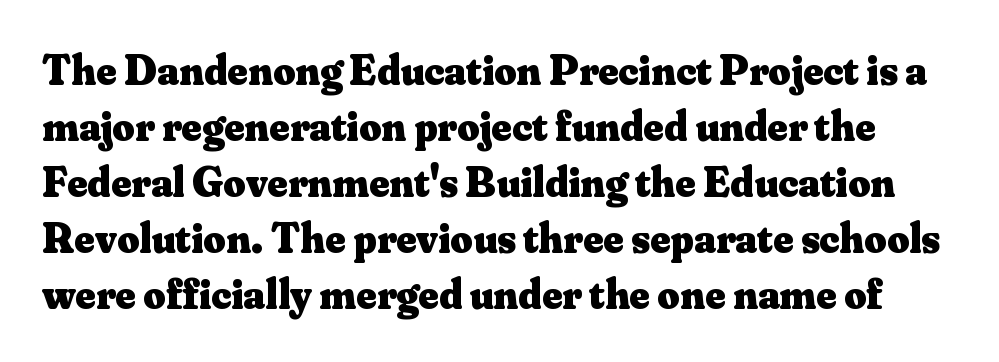
{"serif": "yes", "italic": "no", "bold": "yes", "weight": "heavy", "width": "normal", "stroke_contrast": "medium", "x_height": "small", "monospaced": "no", "underline": "no", "line_spacing": "normal", "line_spacing_ratio": 1.3, "letter_spacing": "normal", "letter_spacing_em": 0.0, "glyph_px": 43}
